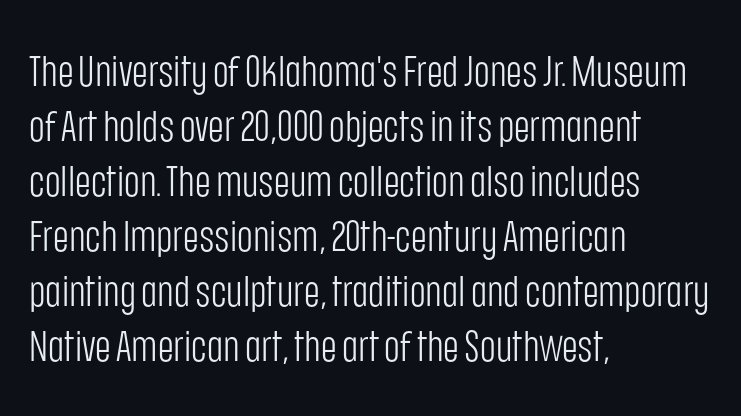
The image shows 43 px light, condensed sans-serif type, upright; set left-aligned, normal line spacing (1.28x), normal letter spacing, not underlined; low stroke contrast and a large x-height.
